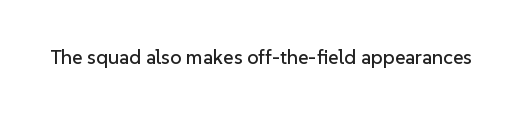
{"italic": "no", "underline": "no", "letter_spacing": "normal", "letter_spacing_em": 0.0, "glyph_px": 20}
